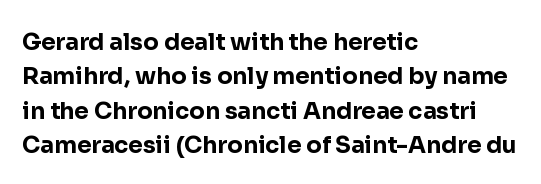
The image shows 23 px bold type, upright; set left-aligned, normal line spacing (1.5x), normal letter spacing, not underlined.
